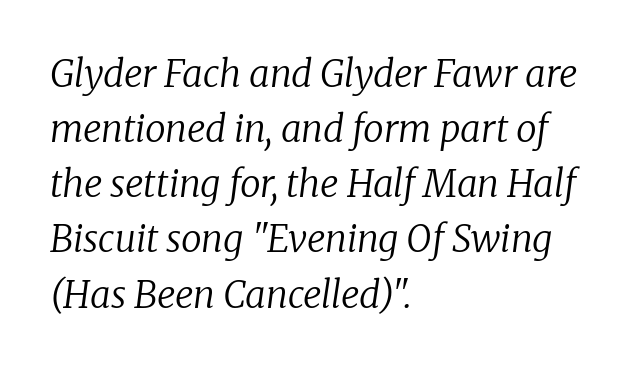
The image shows 37 px regular-weight serif type, italic (leaning right); set left-aligned, normal line spacing (1.49x), normal letter spacing, not underlined; low stroke contrast and a medium x-height.
